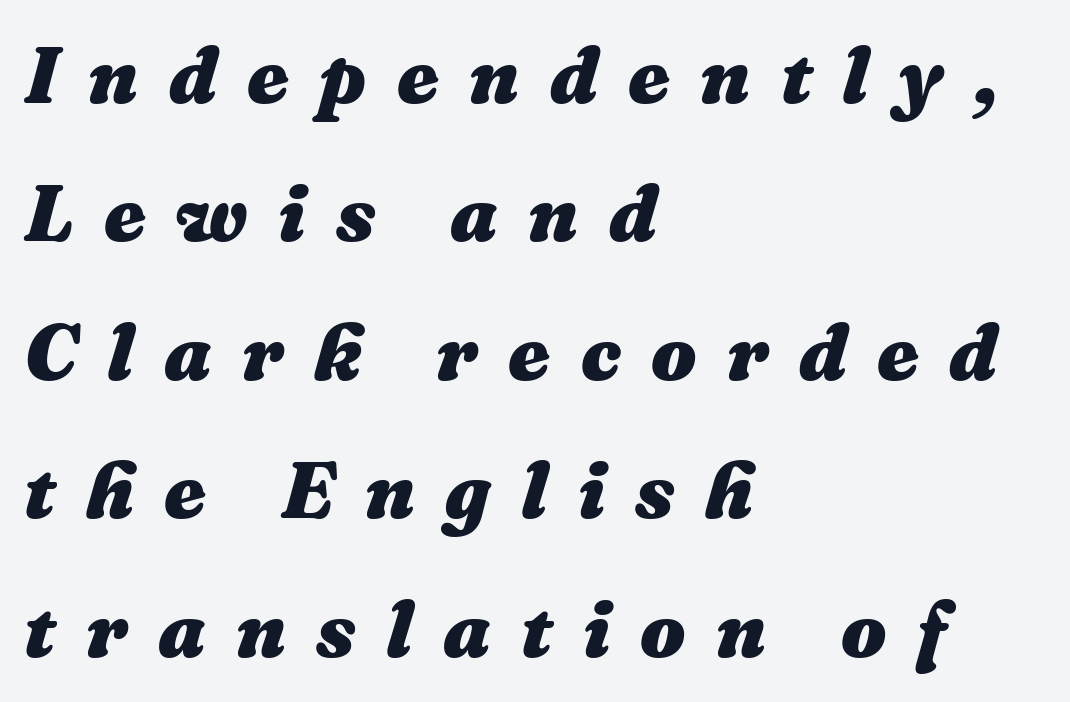
{"italic": "yes", "lean": "right", "slant_degrees": 16, "bold": "yes", "weight": "heavy", "width": "normal", "stroke_contrast": "medium", "x_height": "medium", "monospaced": "no", "underline": "no", "align": "left", "line_spacing_ratio": 1.73, "letter_spacing": "wide", "letter_spacing_em": 0.38, "glyph_px": 80}
